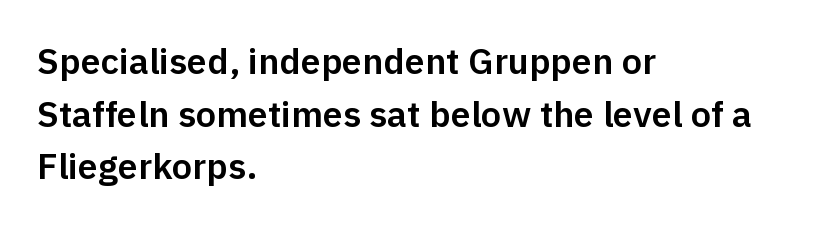
Default kerning and tracking; the words read as compact shapes. Regarding serifs, this sample does without them. Every row of glyphs begins at an identical x-position on the left. One glance says typical: line gaps are just what's usual. Is this a fixed-width face? No — the glyphs have proportional, varying widths. Lines of text with bare space underneath.
